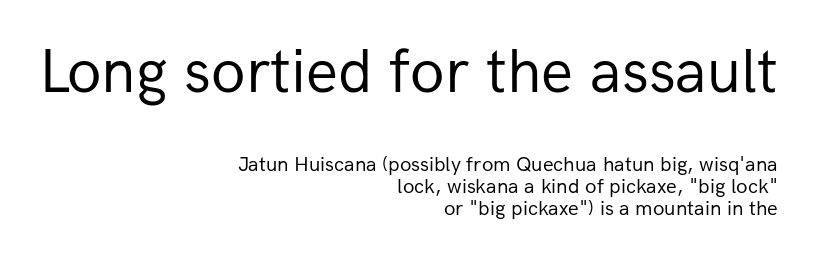
Q: Is the text bold? A: No.
Q: Is the text italic (slanted)? A: No, it is upright.
Q: Is the typeface a serif or a sans-serif typeface? A: Sans-serif.
Q: Is the text underlined? A: No.
Q: How is the paragraph aligned? A: Right-aligned.
Q: Is the spacing between letters normal or unusually wide? A: Normal.
Q: Is the spacing between lines tight, normal or loose? A: Tight.
Q: Which block of text is set in a larger size, the first (top) or the second (bottom)? A: The first (top) one.
Q: Width (condensed, normal, or wide)? A: Normal.
Q: Stroke contrast? A: Low.
Q: x-height? A: Medium.
Q: Monospaced? A: No.
